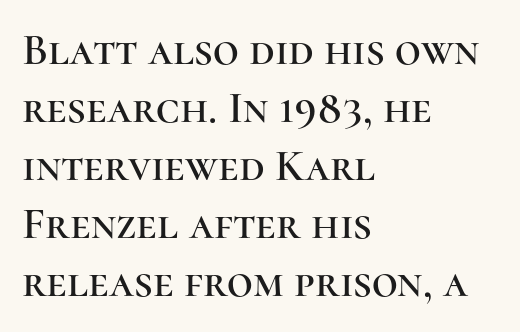
Q: Is the text italic (slanted)? A: No, it is upright.
Q: Is the typeface a serif or a sans-serif typeface? A: Serif.
Q: Is the text underlined? A: No.
Q: How is the paragraph aligned? A: Left-aligned.
Q: Is the spacing between letters normal or unusually wide? A: Normal.
Q: Is the spacing between lines tight, normal or loose? A: Normal.
Q: Width (condensed, normal, or wide)? A: Normal.
Q: Stroke contrast? A: High.
Q: x-height? A: Medium.
Q: Monospaced? A: No.
